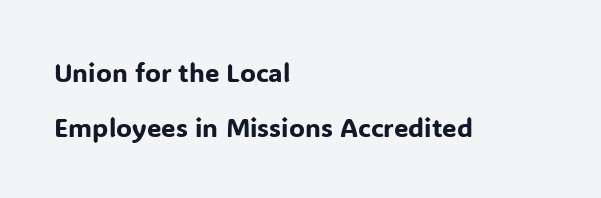
{"italic": "no", "underline": "no", "align": "left", "line_spacing": "loose", "line_spacing_ratio": 2.11, "letter_spacing": "normal", "letter_spacing_em": 0.0, "glyph_px": 26}
